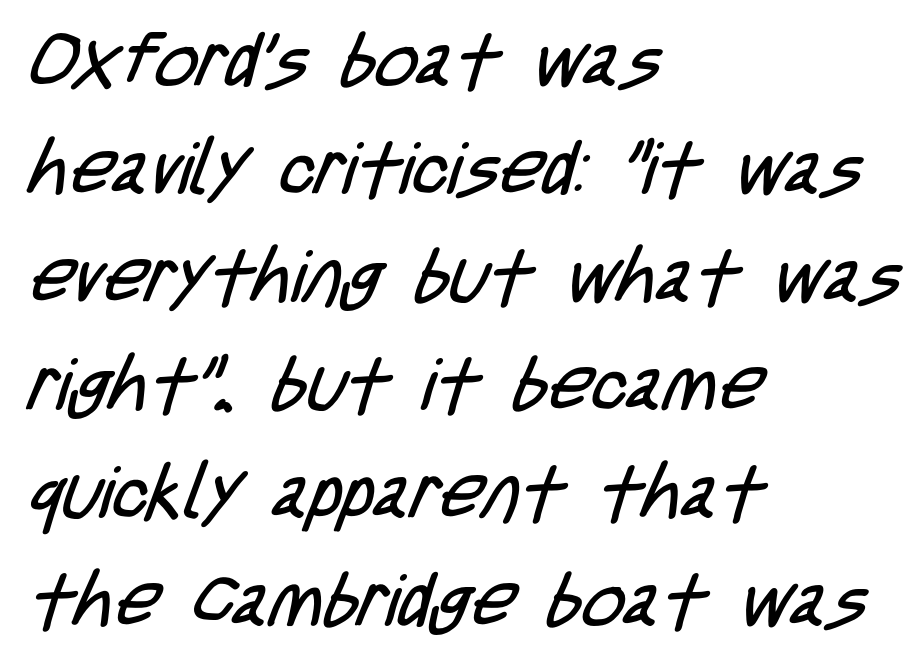
Which margin do the lines hug? The left one — the right edge is uneven. Students, note that the glyphs here touch the page at normal intervals. Quick note: interline space is typical. What kind of face is this? One without serifs — a sans. Check the space under the baseline: it is left empty.
